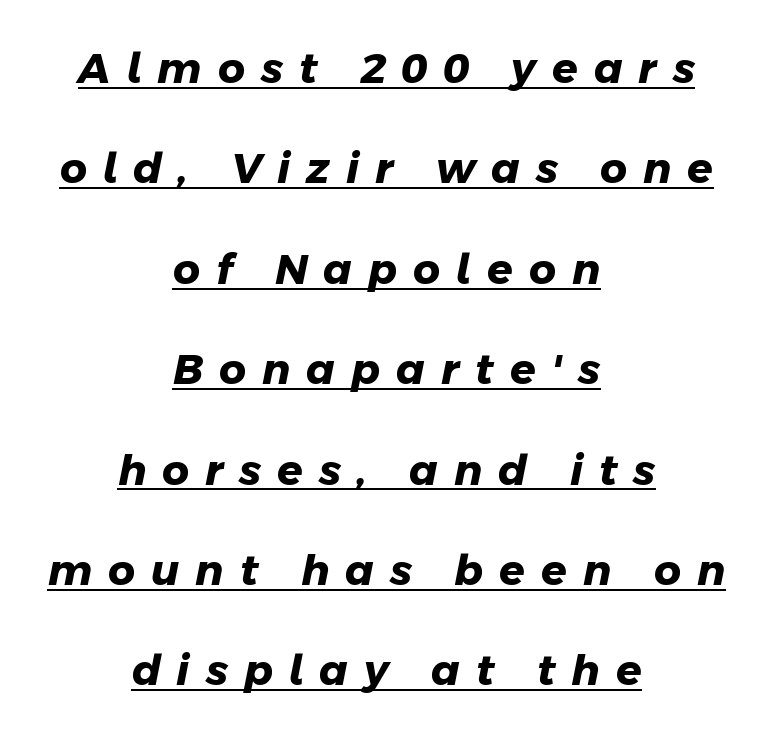
The rendering inserts visible extra space after every character. In terms of weight, the rendering is a true, heavy bold. Check where the strokes stop: nothing finishes them off — pure sans. If you measured baseline to baseline, you'd find a long distance.
